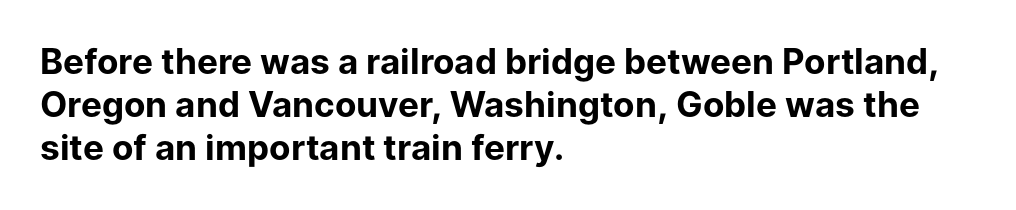
{"serif": "no", "italic": "no", "bold": "yes", "weight": "bold", "width": "normal", "stroke_contrast": "low", "x_height": "medium", "monospaced": "no", "underline": "no", "align": "left", "line_spacing_ratio": 1.23, "letter_spacing": "normal", "letter_spacing_em": 0.0, "glyph_px": 35}
